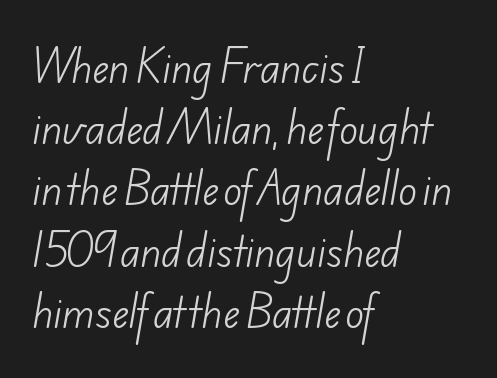
Stroke thickness stays within the range of a standard reading face or lighter. Layout note: lines flush left. The passage shown is not underscored anywhere. These lines sit exactly where default settings would place them. The gaps between neighbouring characters are ordinary and unremarkable.
